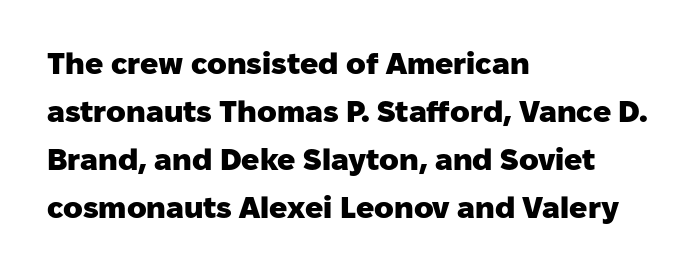
The image shows 30 px heavy sans-serif type, upright; set left-aligned, normal line spacing (1.6x), normal letter spacing, not underlined; low stroke contrast and a medium x-height.
